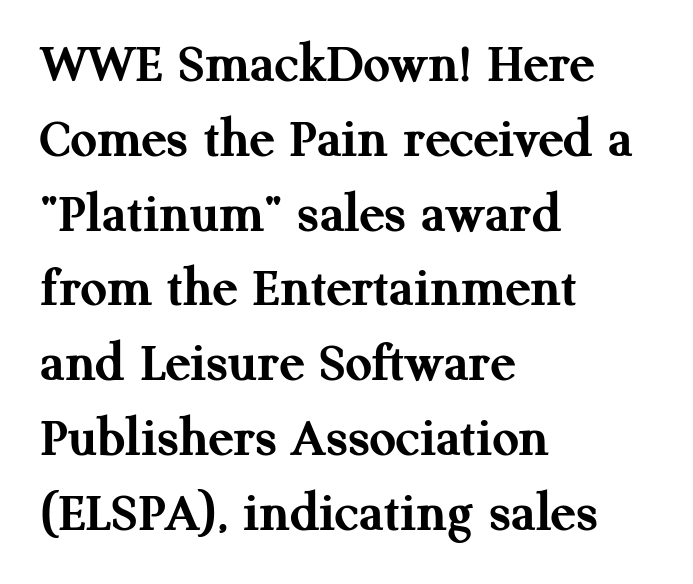
Are there feet on the stems? There are — it's a serif. This is heavy type, rendered in bold. Tracking here is standard; glyphs follow each other at the usual distance. The rendering uses natural spacing where letterforms have individual widths.
